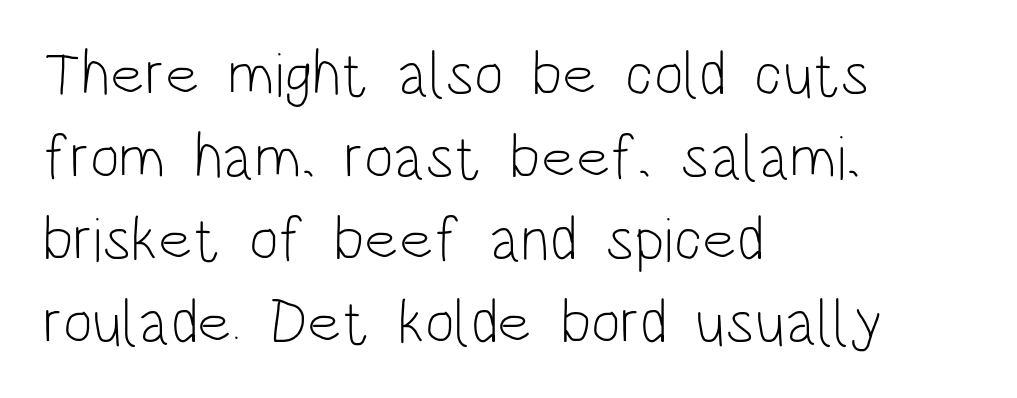
The image shows 63 px light, condensed sans-serif type, upright; set left-aligned, normal line spacing (1.31x), normal letter spacing, not underlined; low stroke contrast and a large x-height.
